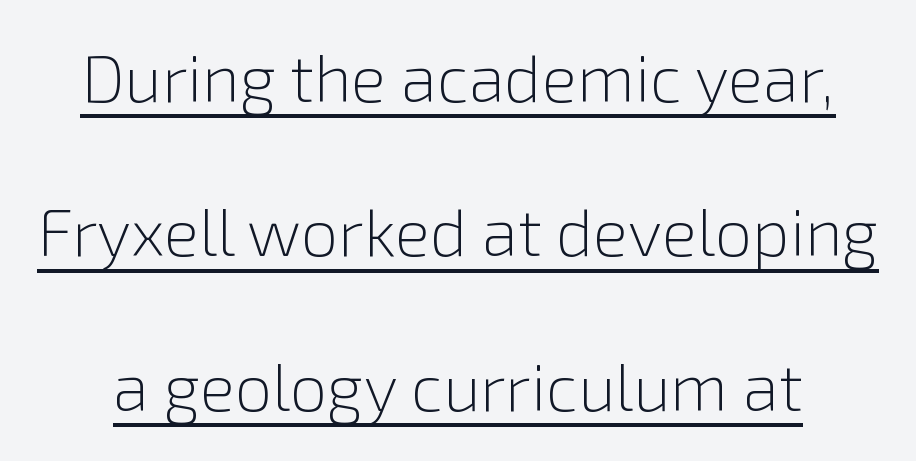
{"serif": "no", "italic": "no", "bold": "no", "weight": "light", "width": "normal", "x_height": "medium", "monospaced": "no", "underline": "yes", "line_spacing": "loose", "line_spacing_ratio": 2.34, "letter_spacing": "normal", "letter_spacing_em": 0.0, "glyph_px": 66}
